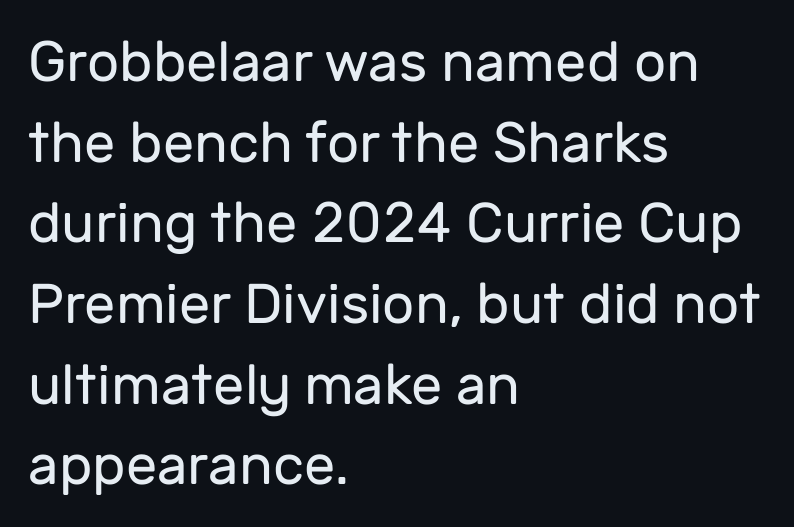
{"serif": "no", "italic": "no", "bold": "no", "weight": "regular", "width": "normal", "stroke_contrast": "low", "x_height": "medium", "monospaced": "no", "underline": "no", "align": "left", "line_spacing": "normal", "line_spacing_ratio": 1.44, "letter_spacing": "normal", "letter_spacing_em": 0.0, "glyph_px": 56}
